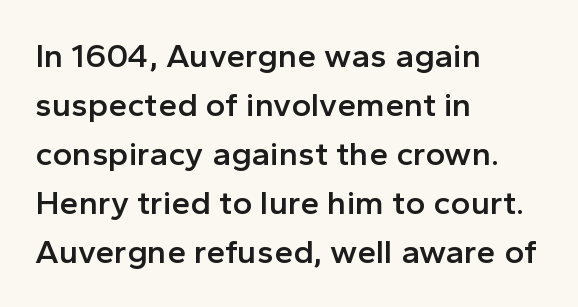
Firm but not heavy-handed strokes: this text is semibold. Is this a fixed-width face? No — the glyphs have proportional, varying widths. One-word summary of the alignment: left. This sample keeps an unexceptional amount of space between lines. The words here are not underlined.
